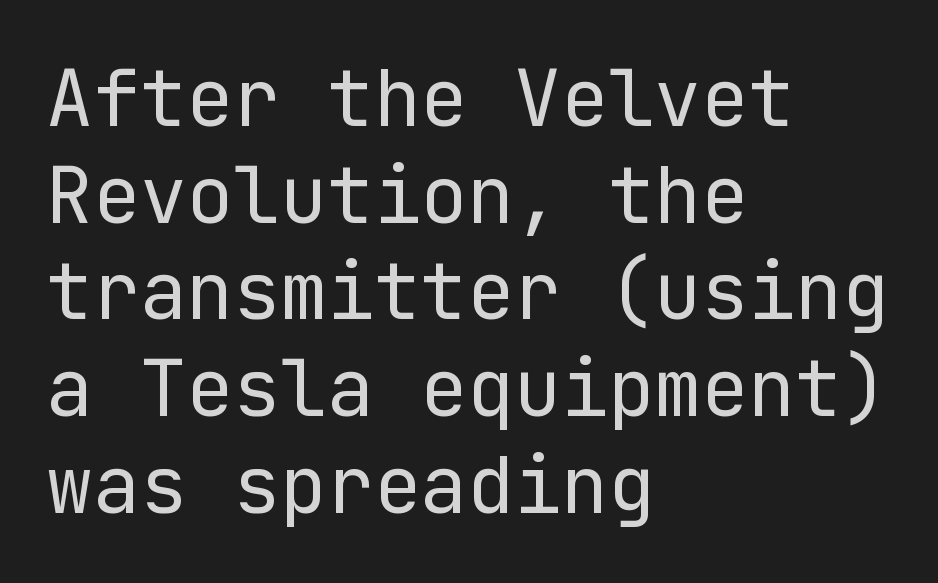
Q: Is the text bold? A: No.
Q: Is the text italic (slanted)? A: No, it is upright.
Q: Is the typeface a serif or a sans-serif typeface? A: Sans-serif.
Q: Is the text underlined? A: No.
Q: How is the paragraph aligned? A: Left-aligned.
Q: Is the spacing between letters normal or unusually wide? A: Normal.
Q: Width (condensed, normal, or wide)? A: Normal.
Q: Stroke contrast? A: Low.
Q: x-height? A: Medium.
